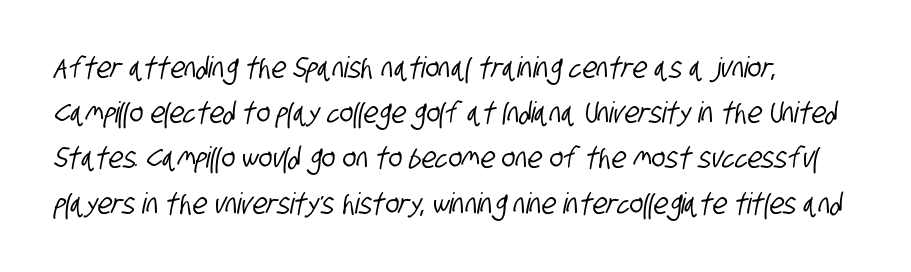
If you measured baseline to baseline, you'd find a middling distance. Honestly, the letter spacing is just normal — you wouldn't notice it. Varying glyph widths throughout — classic text-font behaviour. Plain, unruled lines of type. Examine the stroke ends and you'll find no serifs. This sample is left-justified, so line endings fall wherever the words run out.
